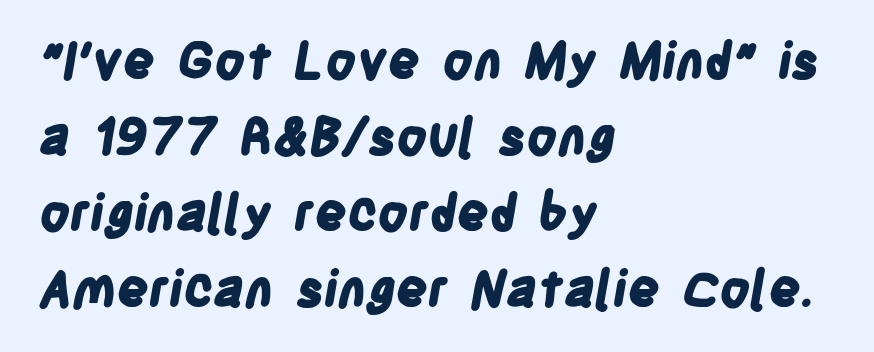
{"serif": "no", "bold": "yes", "weight": "bold", "width": "condensed", "stroke_contrast": "low", "x_height": "large", "monospaced": "no", "underline": "no", "align": "left", "line_spacing": "normal", "line_spacing_ratio": 1.52, "letter_spacing": "normal", "letter_spacing_em": 0.0, "glyph_px": 50}
